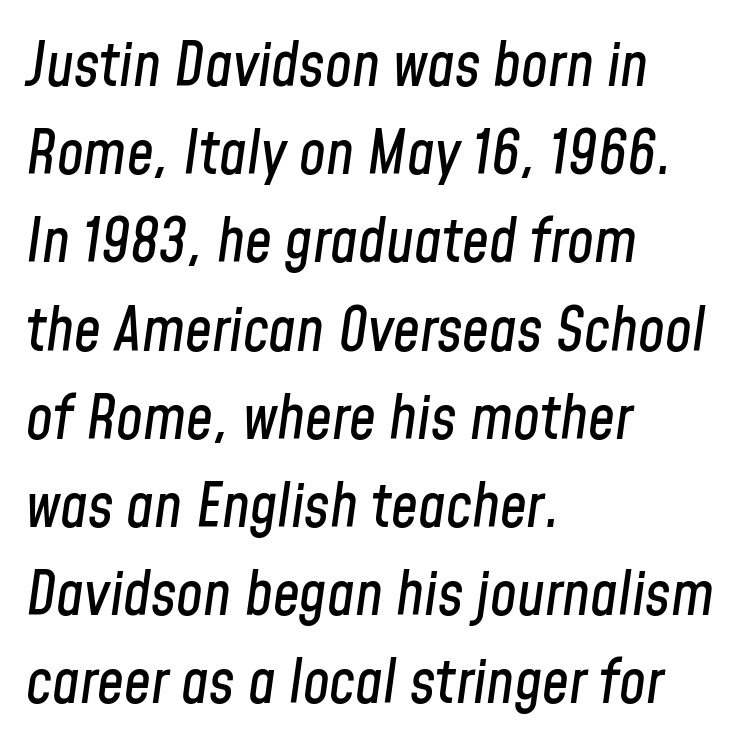
{"italic": "yes", "lean": "right", "slant_degrees": 8, "width": "condensed", "stroke_contrast": "low", "x_height": "medium", "monospaced": "no", "underline": "no", "align": "left", "line_spacing": "normal", "line_spacing_ratio": 1.47, "letter_spacing": "normal", "letter_spacing_em": 0.0, "glyph_px": 60}
